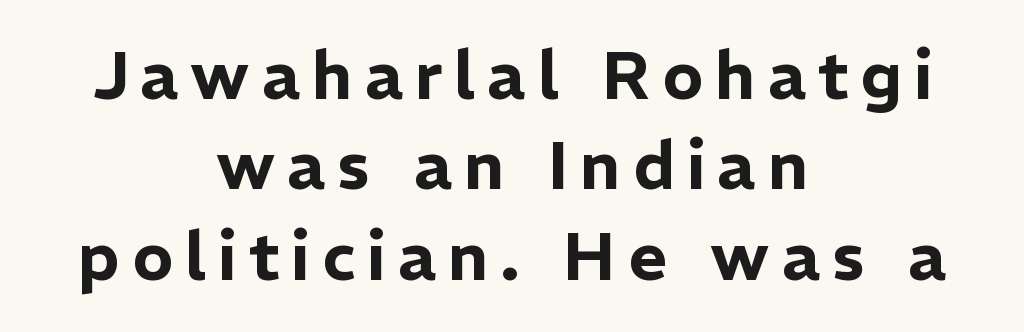
{"serif": "no", "italic": "no", "width": "normal", "stroke_contrast": "low", "x_height": "medium", "monospaced": "no", "underline": "no", "align": "center", "line_spacing": "normal", "line_spacing_ratio": 1.35, "glyph_px": 67}
